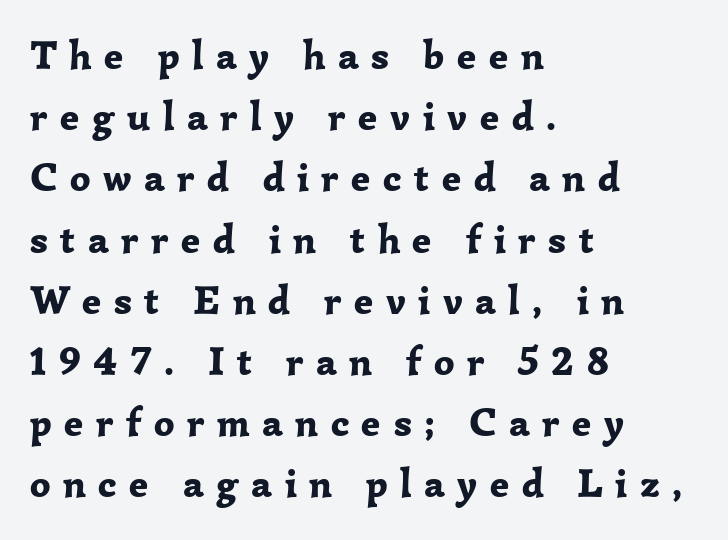
{"serif": "yes", "italic": "no", "bold": "yes", "weight": "bold", "width": "normal", "stroke_contrast": "low", "x_height": "medium", "monospaced": "no", "underline": "no", "align": "left", "line_spacing": "normal", "line_spacing_ratio": 1.53, "letter_spacing": "wide", "letter_spacing_em": 0.31, "glyph_px": 40}
